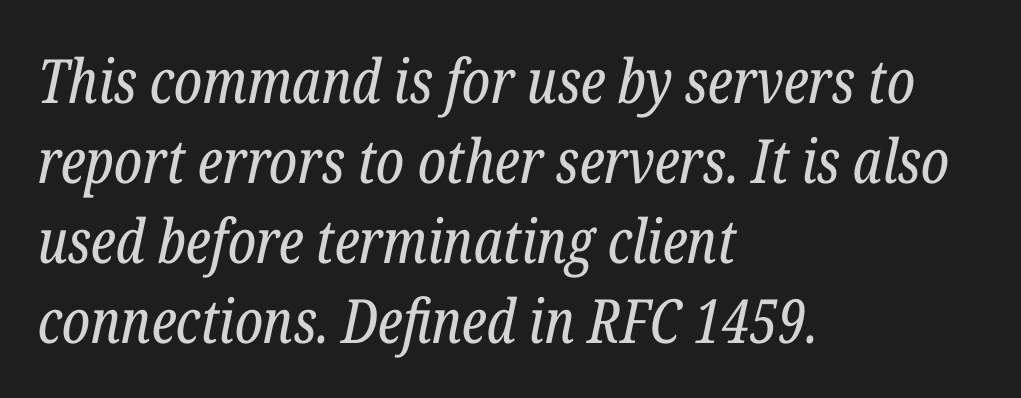
{"serif": "yes", "italic": "yes", "lean": "right", "slant_degrees": 12, "bold": "no", "weight": "regular", "width": "condensed", "stroke_contrast": "low", "x_height": "medium", "monospaced": "no", "underline": "no", "align": "left", "line_spacing": "normal", "line_spacing_ratio": 1.31, "letter_spacing": "normal", "letter_spacing_em": 0.0, "glyph_px": 61}
